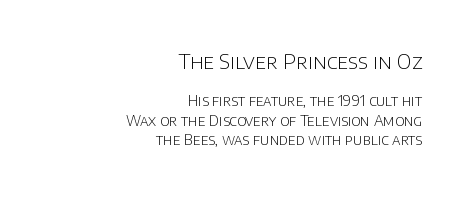
Heft: none added — not bold. Decoration check: the copy has no underline. How are the letters spaced? Ordinarily, with no added tracking. The earlier block is typeset at a bigger size than the later block. In CSS terms this would be text-align: right.
